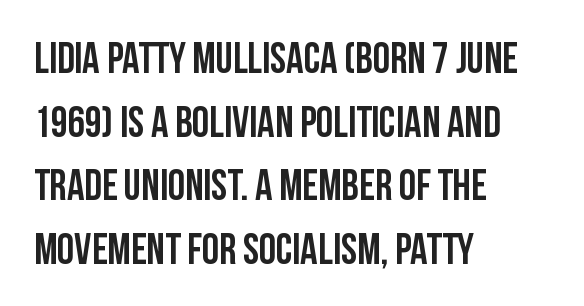
The image shows 43 px condensed sans-serif type, upright; set left-aligned, normal line spacing (1.48x), normal letter spacing, not underlined; low stroke contrast and a large x-height.
